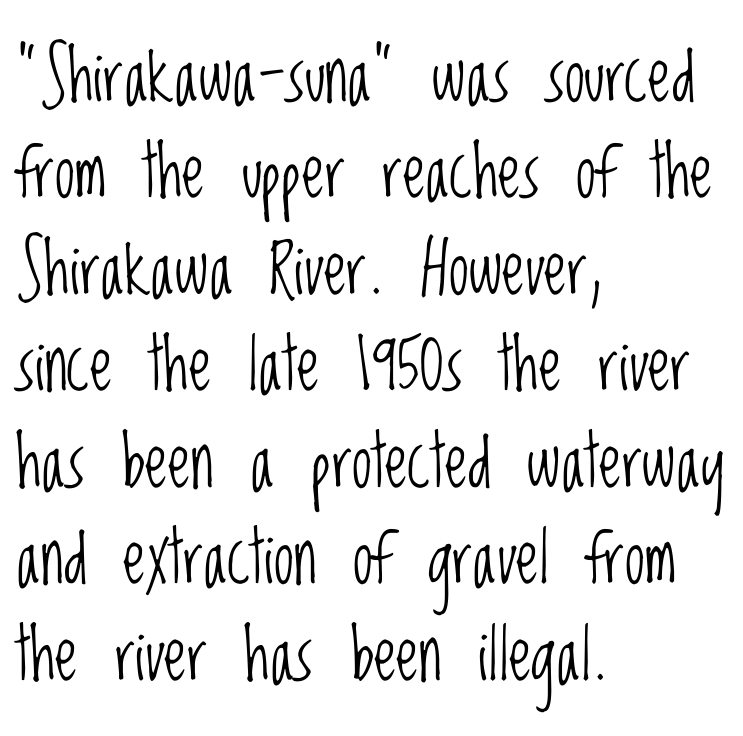
Descender tails drop into unmarked territory. Reading down the column, the eye jumps a familiar distance to each next line. Designer's note — italics off, roman on. A classic flush-left, rag-right setting is used for this passage.
